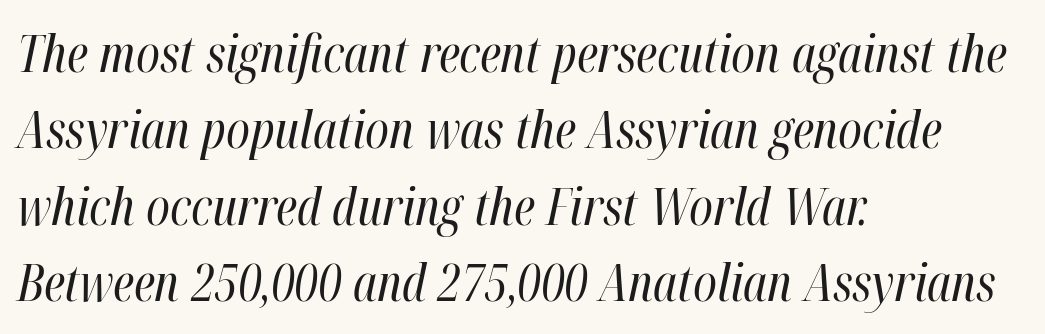
No letter is thick-stroked: the sample isn't bold. The leading is moderate, giving the passage an even texture. The lettering tilts uniformly, giving the passage an italic look. Varying glyph widths throughout — classic text-font behaviour. Unmarked baselines from the first word to the last.
